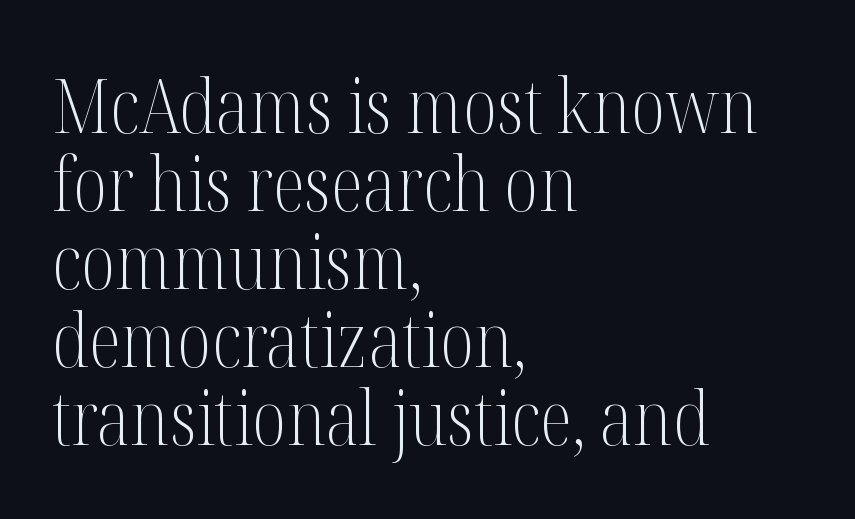
The image shows 75 px light, condensed serif type, upright; set left-aligned, tight line spacing (1.04x), normal letter spacing, not underlined; medium stroke contrast and a medium x-height.
